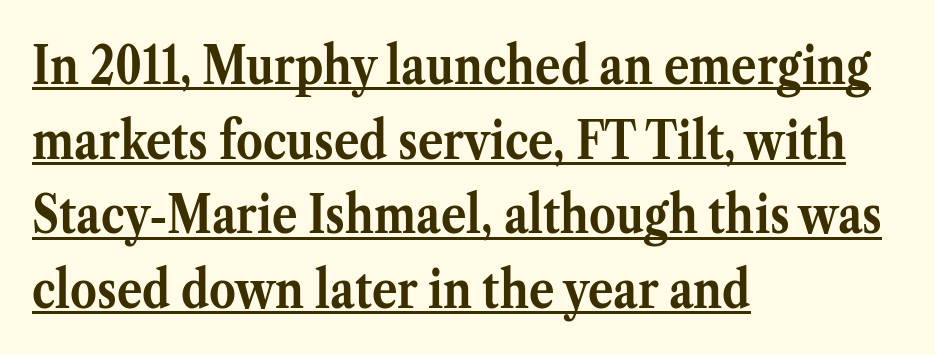
The image shows 53 px semibold serif type, upright; set left-aligned, normal line spacing (1.41x), normal letter spacing, underlined; medium stroke contrast and a medium x-height.
